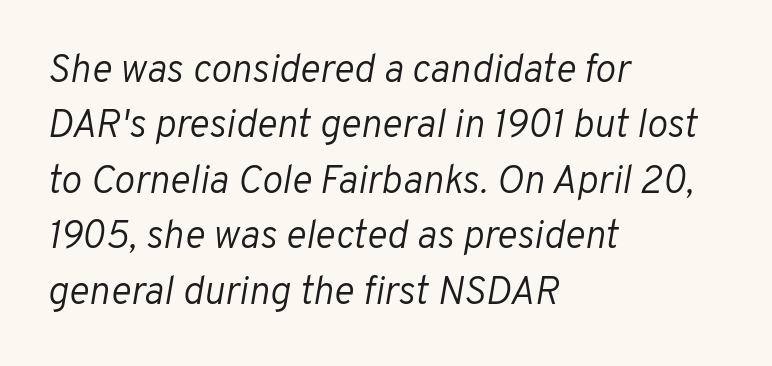
The image shows 39 px light type, italic (leaning right); set left-aligned, normal line spacing (1.42x), normal letter spacing, not underlined; low stroke contrast and a medium x-height.
